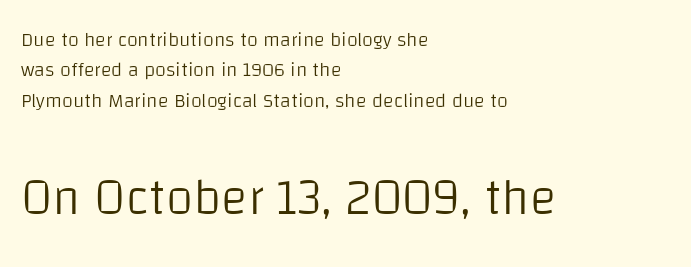
The image shows 50 px light sans-serif type, upright; set left-aligned, normal line spacing (1.52x), normal letter spacing, not underlined; the second (bottom) block is 2.5x larger; low stroke contrast and a large x-height.
